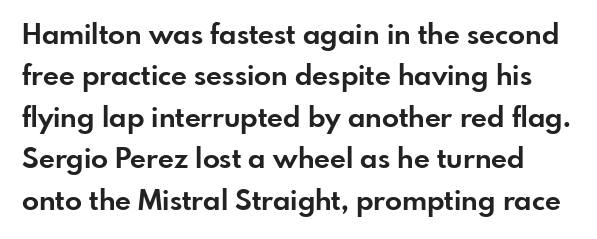
Summary of weight: heavy, a full bold. This sample has the flowing, uneven cadence of proportional lettering. The string is rendered with underlining switched off. Interline gaps are of average width in this sample. The lettering stays uniformly vertical, giving the passage a roman look.
